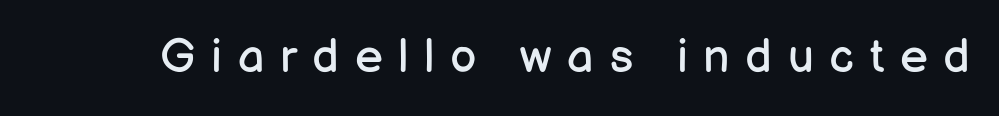
{"serif": "no", "italic": "no", "bold": "no", "weight": "regular", "width": "normal", "stroke_contrast": "low", "x_height": "medium", "monospaced": "no", "underline": "no", "letter_spacing": "wide", "letter_spacing_em": 0.33, "glyph_px": 47}
